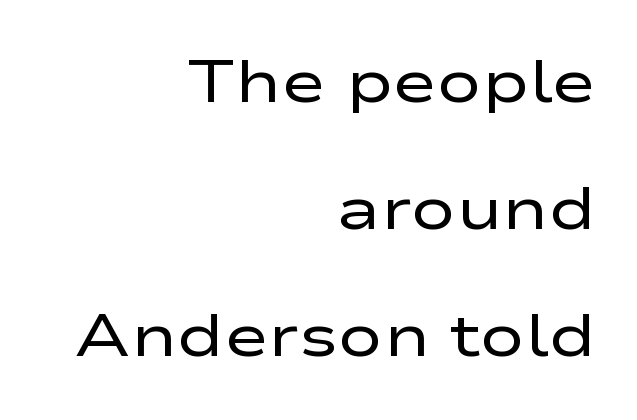
The image shows 60 px regular-weight, wide sans-serif type, upright; set right-aligned, loose line spacing (2.12x), normal letter spacing, not underlined; low stroke contrast and a medium x-height.
